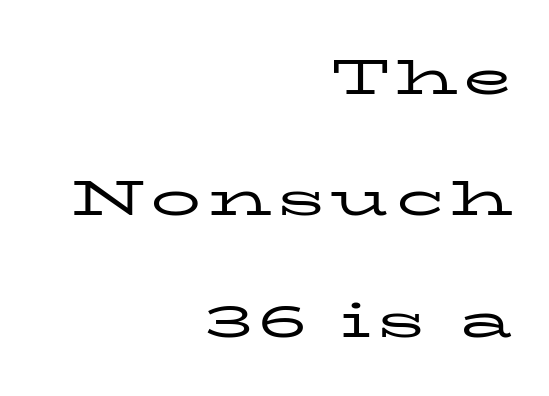
{"serif": "yes", "italic": "no", "bold": "no", "weight": "regular", "width": "wide", "stroke_contrast": "low", "x_height": "medium", "monospaced": "no", "underline": "no", "align": "right", "line_spacing": "loose", "line_spacing_ratio": 2.43, "glyph_px": 50}
